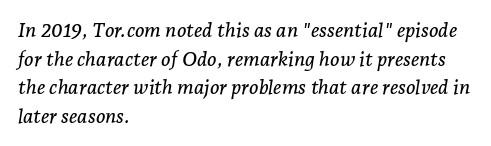
{"italic": "yes", "lean": "right", "slant_degrees": 7, "underline": "no", "align": "left", "line_spacing": "normal", "line_spacing_ratio": 1.43, "letter_spacing": "normal", "letter_spacing_em": 0.0, "glyph_px": 20}
